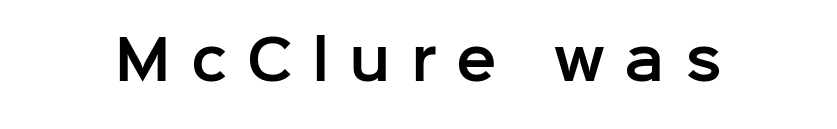
Q: Is the text italic (slanted)? A: No, it is upright.
Q: Is the typeface a serif or a sans-serif typeface? A: Sans-serif.
Q: Is the text underlined? A: No.
Q: Is the spacing between letters normal or unusually wide? A: Unusually wide.
Q: Width (condensed, normal, or wide)? A: Normal.
Q: Stroke contrast? A: Low.
Q: x-height? A: Medium.
Q: Monospaced? A: No.
